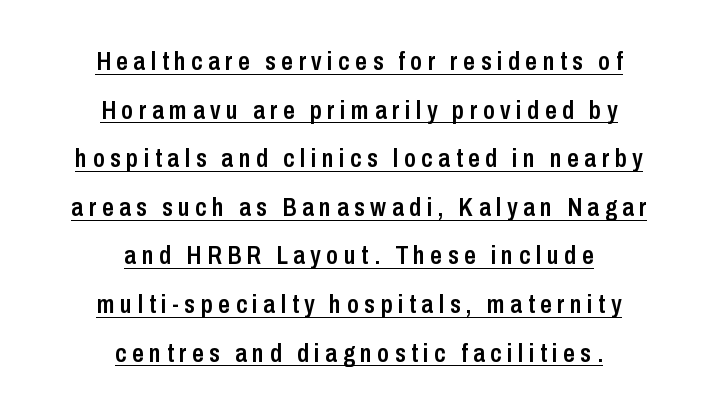
{"italic": "no", "bold": "semi", "underline": "yes", "align": "center", "line_spacing_ratio": 1.87, "letter_spacing": "wide", "letter_spacing_em": 0.21, "glyph_px": 26}
